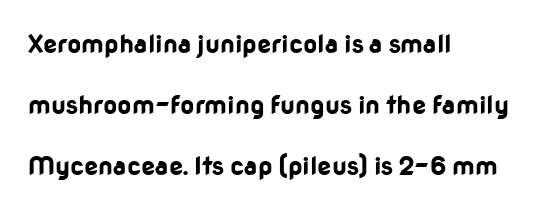
{"italic": "no", "bold": "yes", "underline": "no", "align": "left", "line_spacing": "loose", "line_spacing_ratio": 2.44, "letter_spacing": "normal", "letter_spacing_em": 0.0, "glyph_px": 25}
